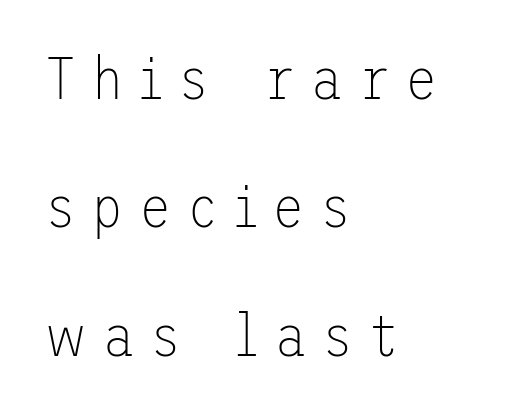
The line texture is sparse and dotted thanks to wide tracking. The space directly below the letters is spotless. The passage shown stacks its lines with a broad gap. Every row of glyphs begins at an identical x-position on the left.
